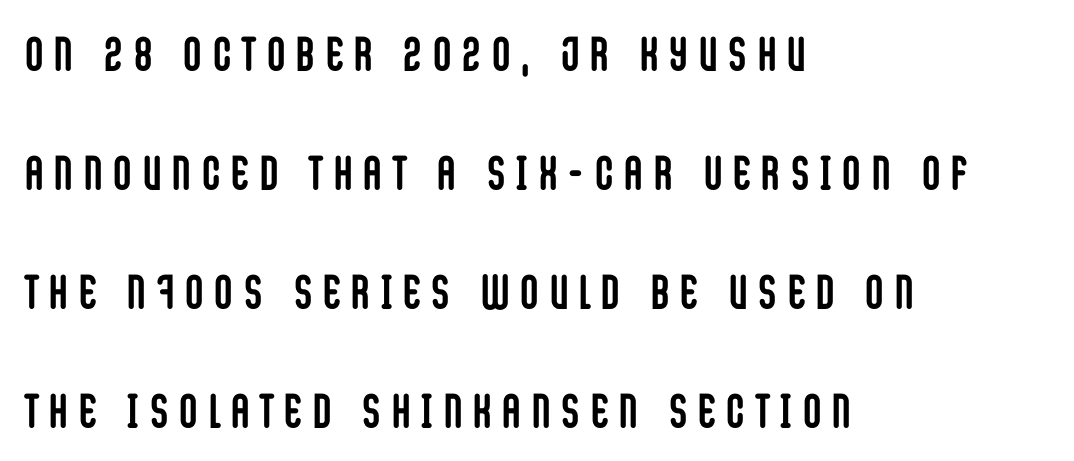
Q: Is the text bold? A: Yes.
Q: Is the text italic (slanted)? A: No, it is upright.
Q: Is the typeface a serif or a sans-serif typeface? A: Sans-serif.
Q: Is the text underlined? A: No.
Q: How is the paragraph aligned? A: Left-aligned.
Q: Is the spacing between letters normal or unusually wide? A: Unusually wide.
Q: Is the spacing between lines tight, normal or loose? A: Loose.
Q: Width (condensed, normal, or wide)? A: Condensed.
Q: Stroke contrast? A: Low.
Q: x-height? A: Large.
Q: Monospaced? A: No.
